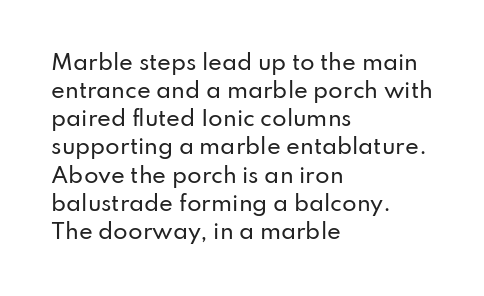
Teacher's note: observe the even left margin — that is flush-left alignment. No italicization has been applied; the sample stays upright. Clear beneath every line of the passage. Honestly, the letter spacing is just normal — you wouldn't notice it. A typesetter would call this leading conventional body-copy spacing.
